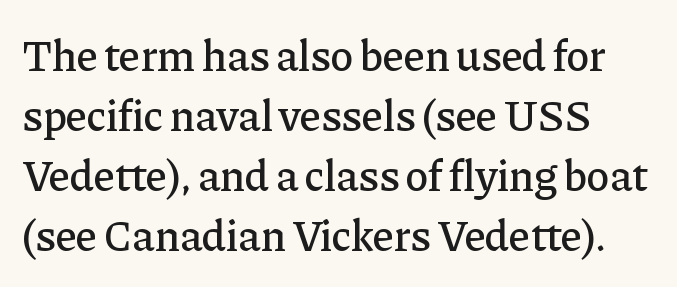
{"serif": "yes", "italic": "no", "width": "normal", "stroke_contrast": "low", "x_height": "medium", "monospaced": "no", "underline": "no", "align": "left", "line_spacing": "normal", "line_spacing_ratio": 1.36, "letter_spacing": "normal", "letter_spacing_em": 0.0, "glyph_px": 44}
